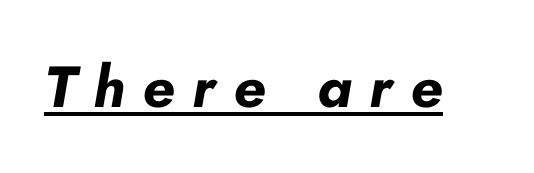
Glance below the letters and you will spot a drawn line. Is the type slanted? Yes — the strokes lean at a clear angle. Here the glyphs are tracked loosely, breaking word shapes into spaced letters. Strokes here are thick enough to call this a true bold. Spacing verdict: proportional, widths tailored to each character.
